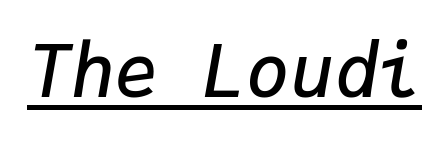
{"italic": "yes", "lean": "right", "slant_degrees": 9, "bold": "semi", "weight": "semibold", "width": "normal", "stroke_contrast": "low", "x_height": "medium", "monospaced": "yes", "underline": "yes", "letter_spacing": "normal", "letter_spacing_em": 0.0, "glyph_px": 73}
